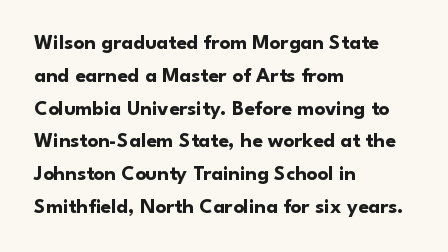
{"italic": "no", "bold": "yes", "underline": "no", "align": "left", "line_spacing": "normal", "line_spacing_ratio": 1.56, "letter_spacing": "normal", "letter_spacing_em": 0.0, "glyph_px": 21}
